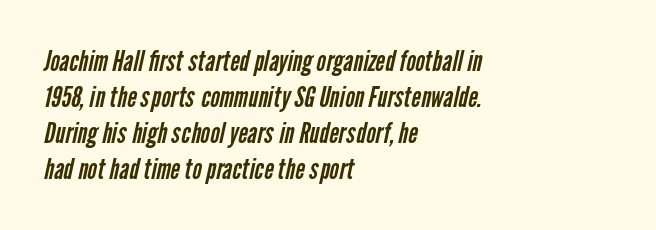
Q: Is the text bold? A: No.
Q: Is the typeface a serif or a sans-serif typeface? A: Sans-serif.
Q: Is the text underlined? A: No.
Q: How is the paragraph aligned? A: Left-aligned.
Q: Is the spacing between letters normal or unusually wide? A: Normal.
Q: Width (condensed, normal, or wide)? A: Condensed.
Q: Stroke contrast? A: Low.
Q: x-height? A: Medium.
Q: Monospaced? A: No.
